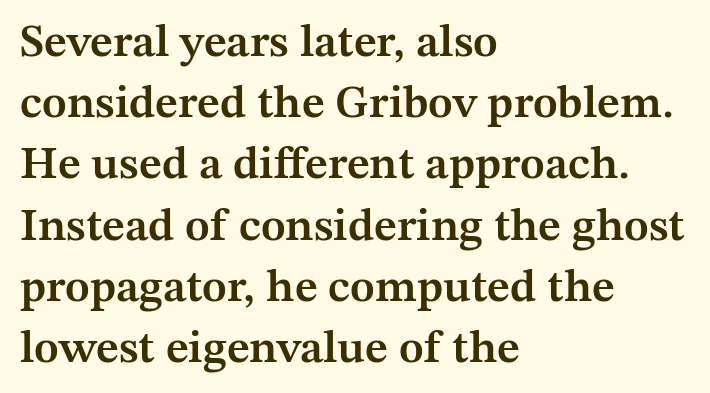
Q: Is the text bold? A: Semi-bold.
Q: Is the text italic (slanted)? A: No, it is upright.
Q: Is the typeface a serif or a sans-serif typeface? A: Serif.
Q: Is the text underlined? A: No.
Q: How is the paragraph aligned? A: Left-aligned.
Q: Is the spacing between letters normal or unusually wide? A: Normal.
Q: Is the spacing between lines tight, normal or loose? A: Normal.
Q: Width (condensed, normal, or wide)? A: Normal.
Q: Stroke contrast? A: Medium.
Q: x-height? A: Medium.
Q: Monospaced? A: No.
